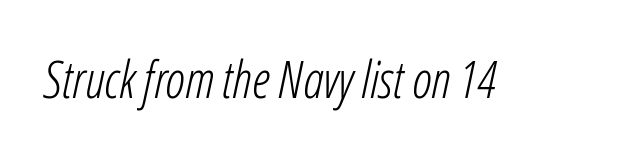
Q: Is the text bold? A: No.
Q: Is the text italic (slanted)? A: Yes, it leans right by about 12 degrees.
Q: Is the text underlined? A: No.
Q: Is the spacing between letters normal or unusually wide? A: Normal.
Q: Width (condensed, normal, or wide)? A: Condensed.
Q: Stroke contrast? A: Low.
Q: x-height? A: Medium.
Q: Monospaced? A: No.
